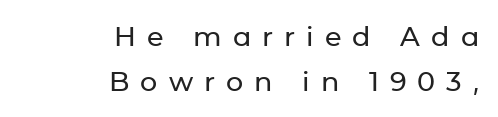
Q: Is the text italic (slanted)? A: No, it is upright.
Q: Is the text underlined? A: No.
Q: How is the paragraph aligned? A: Right-aligned.
Q: Is the spacing between letters normal or unusually wide? A: Unusually wide.
Q: Is the spacing between lines tight, normal or loose? A: Normal.
